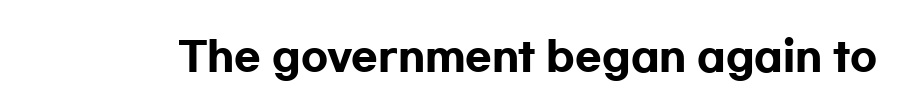
Q: Is the text bold? A: Yes.
Q: Is the text italic (slanted)? A: No, it is upright.
Q: Is the typeface a serif or a sans-serif typeface? A: Sans-serif.
Q: Is the text underlined? A: No.
Q: Is the spacing between letters normal or unusually wide? A: Normal.
Q: Width (condensed, normal, or wide)? A: Wide.
Q: Stroke contrast? A: Low.
Q: x-height? A: Medium.
Q: Monospaced? A: No.
